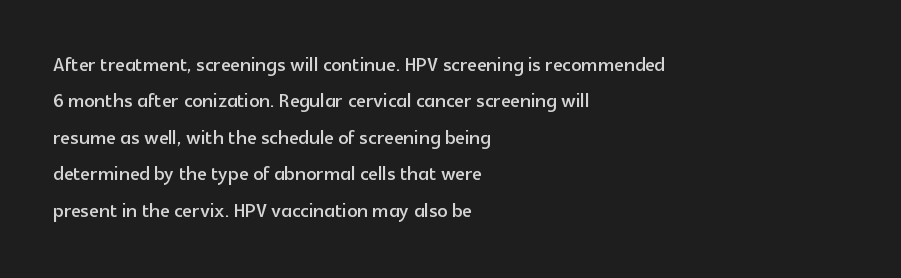
The image shows 25 px text type, upright; set left-aligned, normal line spacing (1.46x), normal letter spacing, not underlined.
